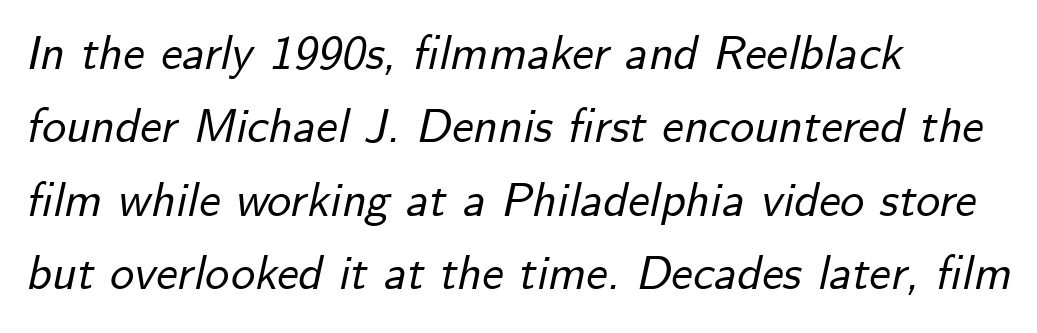
Standard letterfit; no display-style spreading of the glyphs. This is oblique type, the kind used for emphasis or titles. Each new line begins a customary step beneath the previous one. Anything drawn beneath the words? Only blank space. Looks like regular typesetting: each glyph gets only the width it needs.
